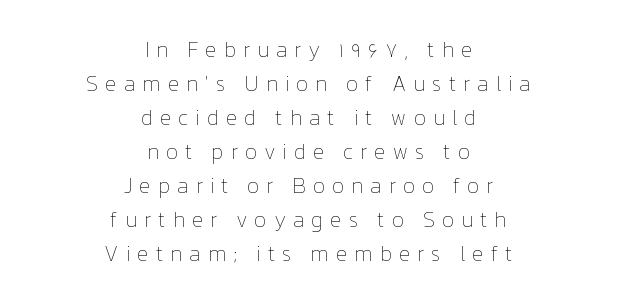
{"italic": "no", "bold": "no", "underline": "no", "align": "center", "line_spacing": "normal", "line_spacing_ratio": 1.62, "letter_spacing": "wide", "letter_spacing_em": 0.33, "glyph_px": 21}
